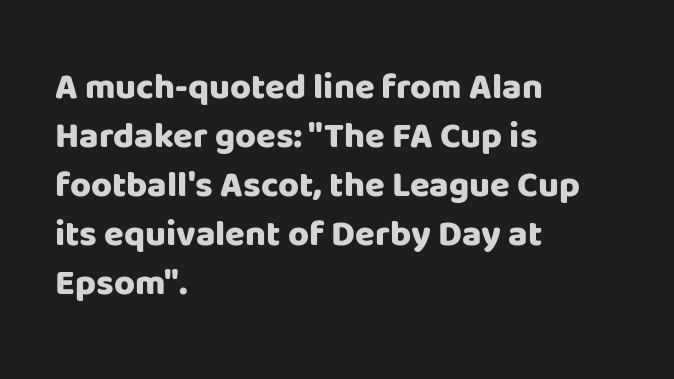
The image shows 36 px heavy sans-serif type, upright; set left-aligned, normal line spacing (1.36x), normal letter spacing, not underlined; low stroke contrast and a large x-height.
